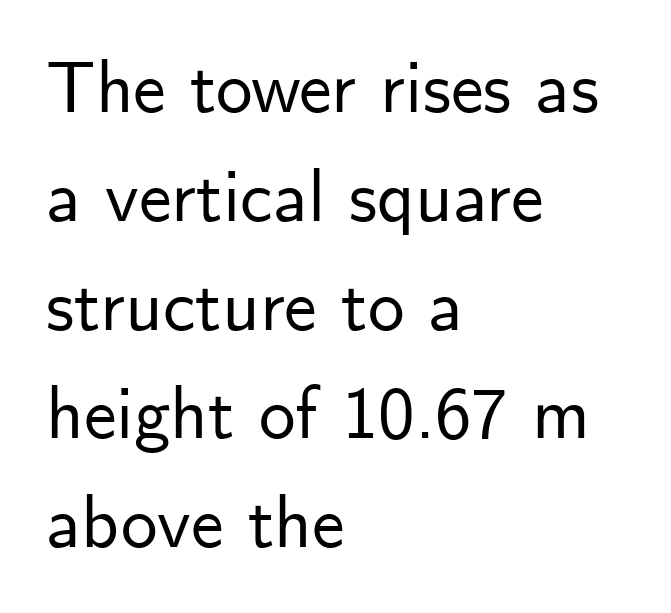
Q: Is the text italic (slanted)? A: No, it is upright.
Q: Is the typeface a serif or a sans-serif typeface? A: Sans-serif.
Q: Is the text underlined? A: No.
Q: How is the paragraph aligned? A: Left-aligned.
Q: Is the spacing between letters normal or unusually wide? A: Normal.
Q: Is the spacing between lines tight, normal or loose? A: Normal.
Q: Width (condensed, normal, or wide)? A: Normal.
Q: Stroke contrast? A: Low.
Q: x-height? A: Small.
Q: Monospaced? A: No.
